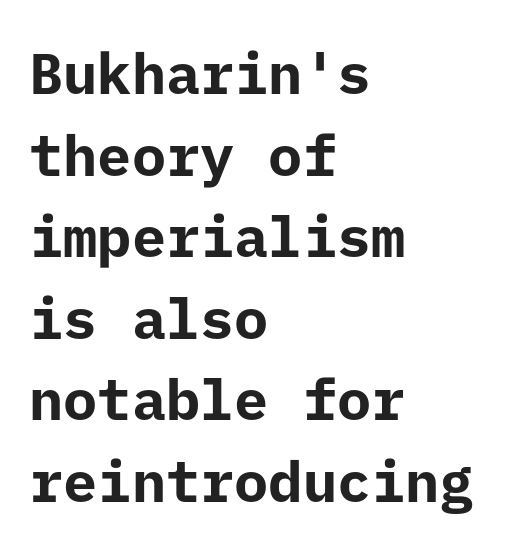
The image shows 57 px bold sans-serif type, upright; set left-aligned, normal line spacing (1.43x), normal letter spacing, not underlined; low stroke contrast and a medium x-height.
